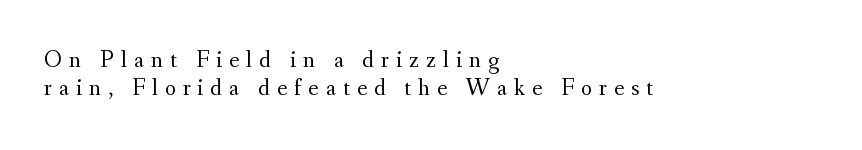
Descenders are the only things crossing below the line. The horizontal fit of the characters is loose and conspicuously gappy. No letter is thick-stroked: the sample isn't bold. When letters stand straight like this, we call the style roman or upright.
